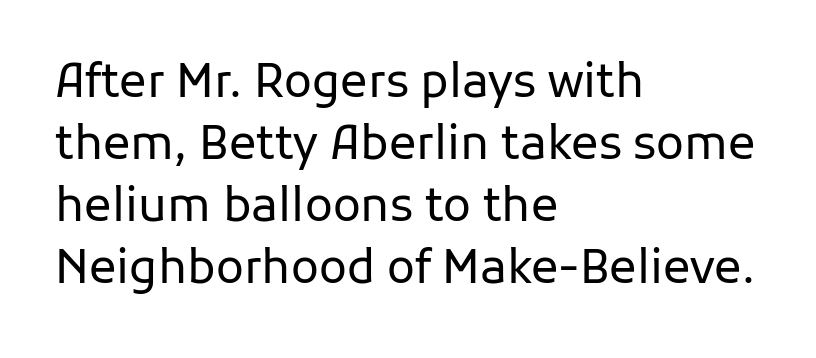
Q: Is the text bold? A: No.
Q: Is the text italic (slanted)? A: No, it is upright.
Q: Is the typeface a serif or a sans-serif typeface? A: Sans-serif.
Q: Is the text underlined? A: No.
Q: How is the paragraph aligned? A: Left-aligned.
Q: Is the spacing between letters normal or unusually wide? A: Normal.
Q: Is the spacing between lines tight, normal or loose? A: Normal.
Q: Width (condensed, normal, or wide)? A: Normal.
Q: Stroke contrast? A: Low.
Q: x-height? A: Medium.
Q: Monospaced? A: No.
